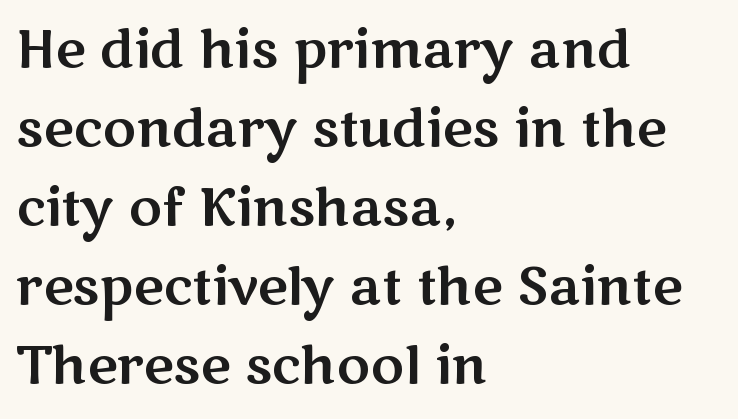
Q: Is the text italic (slanted)? A: No, it is upright.
Q: Is the typeface a serif or a sans-serif typeface? A: Sans-serif.
Q: Is the text underlined? A: No.
Q: How is the paragraph aligned? A: Left-aligned.
Q: Is the spacing between letters normal or unusually wide? A: Normal.
Q: Is the spacing between lines tight, normal or loose? A: Normal.
Q: Width (condensed, normal, or wide)? A: Wide.
Q: Stroke contrast? A: Medium.
Q: x-height? A: Medium.
Q: Monospaced? A: No.
